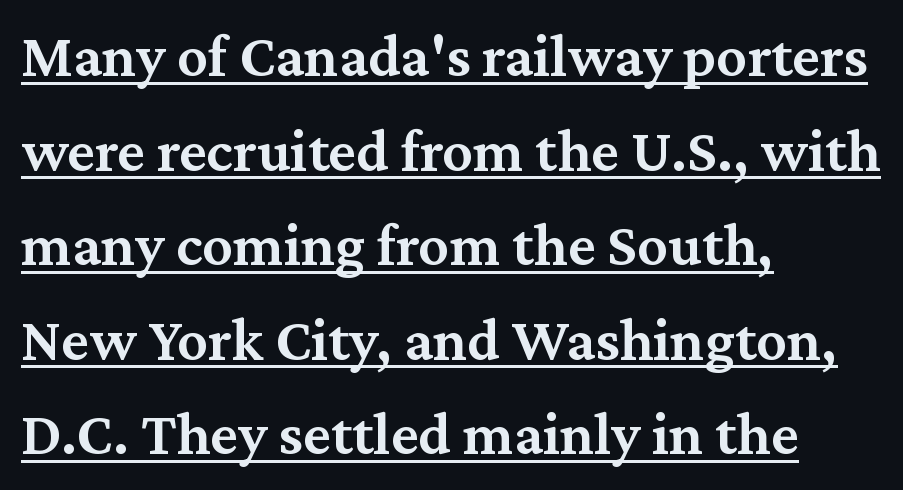
{"serif": "yes", "italic": "no", "bold": "semi", "weight": "semibold", "width": "normal", "stroke_contrast": "medium", "x_height": "medium", "monospaced": "no", "underline": "yes", "align": "left", "line_spacing": "normal", "line_spacing_ratio": 1.55, "letter_spacing": "normal", "letter_spacing_em": 0.0, "glyph_px": 61}
